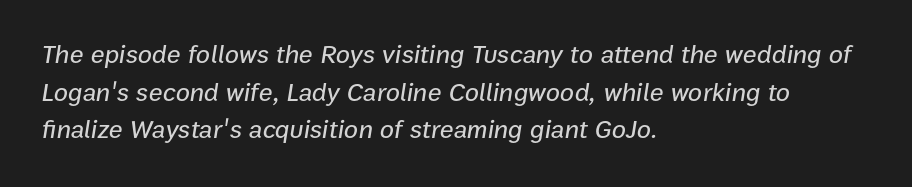
{"italic": "yes", "lean": "right", "slant_degrees": 9, "underline": "no", "align": "left", "line_spacing": "normal", "line_spacing_ratio": 1.45, "letter_spacing": "normal", "letter_spacing_em": 0.0, "glyph_px": 26}
